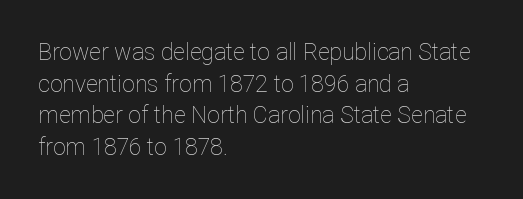
Q: Is the text bold? A: No.
Q: Is the text italic (slanted)? A: No, it is upright.
Q: Is the text underlined? A: No.
Q: How is the paragraph aligned? A: Left-aligned.
Q: Is the spacing between letters normal or unusually wide? A: Normal.
Q: Is the spacing between lines tight, normal or loose? A: Normal.
